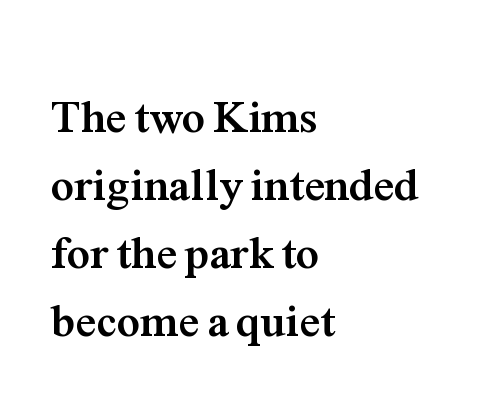
Looks like regular typesetting: each glyph gets only the width it needs. Compared with typical body copy, the letter spacing here is the same. No italicization has been applied; the sample stays upright. A normal amount of white space separates one row of letters from the next. Serif or sans? Serif — the stroke terminals have little feet. Reading down the block, your eye returns to a fixed left position each line.
